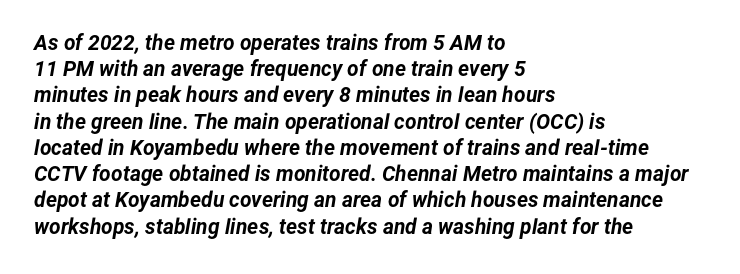
Q: Is the text bold? A: Yes.
Q: Is the text italic (slanted)? A: Yes, it leans right by about 12 degrees.
Q: Is the text underlined? A: No.
Q: How is the paragraph aligned? A: Left-aligned.
Q: Is the spacing between letters normal or unusually wide? A: Normal.
Q: Is the spacing between lines tight, normal or loose? A: Normal.
